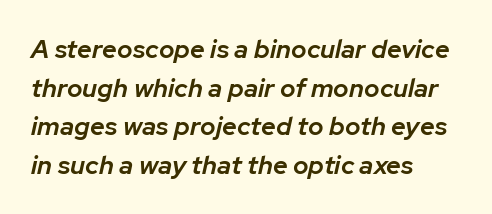
{"italic": "yes", "lean": "right", "slant_degrees": 12, "bold": "semi", "underline": "no", "align": "left", "line_spacing": "normal", "line_spacing_ratio": 1.49, "letter_spacing": "normal", "letter_spacing_em": 0.0, "glyph_px": 26}
